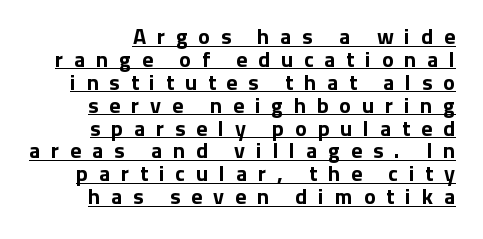
{"italic": "no", "bold": "yes", "underline": "yes", "line_spacing": "tight", "line_spacing_ratio": 1.04, "letter_spacing": "wide", "letter_spacing_em": 0.49, "glyph_px": 22}
